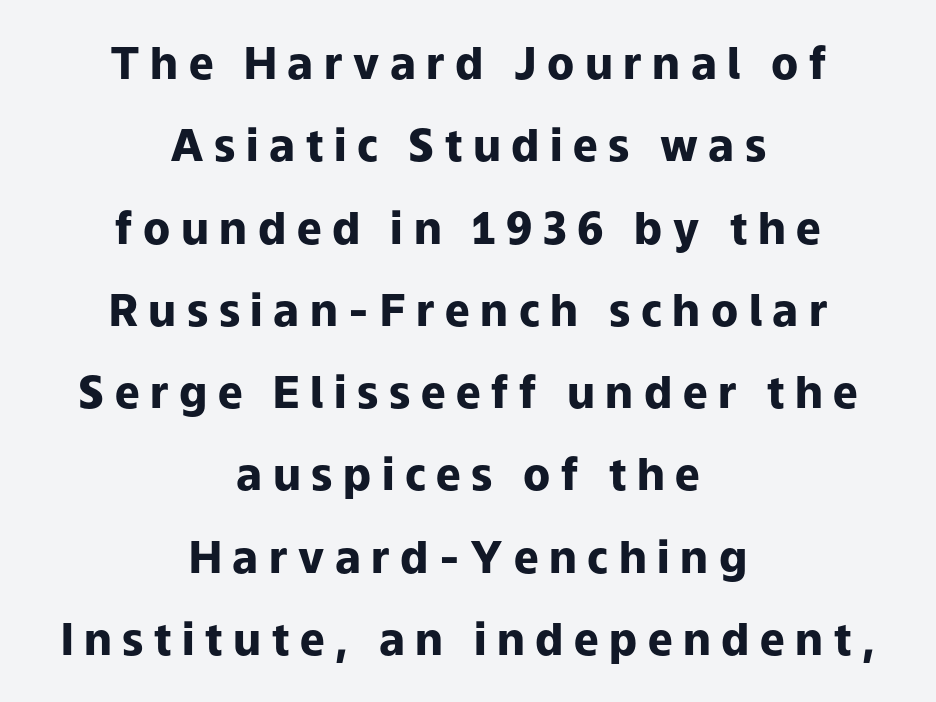
{"serif": "no", "italic": "no", "bold": "yes", "weight": "heavy", "width": "normal", "stroke_contrast": "low", "x_height": "medium", "monospaced": "no", "underline": "no", "align": "center", "line_spacing_ratio": 1.87, "letter_spacing": "wide", "letter_spacing_em": 0.24, "glyph_px": 44}
